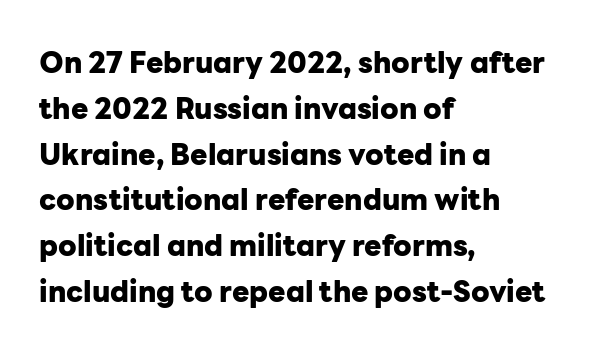
{"serif": "no", "italic": "no", "bold": "yes", "weight": "heavy", "width": "normal", "stroke_contrast": "low", "x_height": "medium", "monospaced": "no", "underline": "no", "align": "left", "line_spacing": "normal", "line_spacing_ratio": 1.58, "letter_spacing": "normal", "letter_spacing_em": 0.0, "glyph_px": 29}
